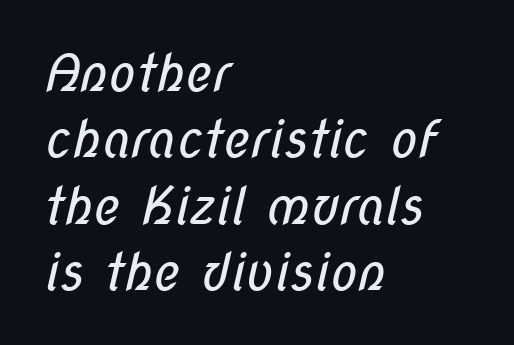
{"serif": "no", "bold": "no", "weight": "regular", "width": "condensed", "stroke_contrast": "low", "x_height": "medium", "monospaced": "no", "underline": "no", "align": "left", "line_spacing": "normal", "line_spacing_ratio": 1.3, "letter_spacing": "normal", "letter_spacing_em": 0.0, "glyph_px": 51}
